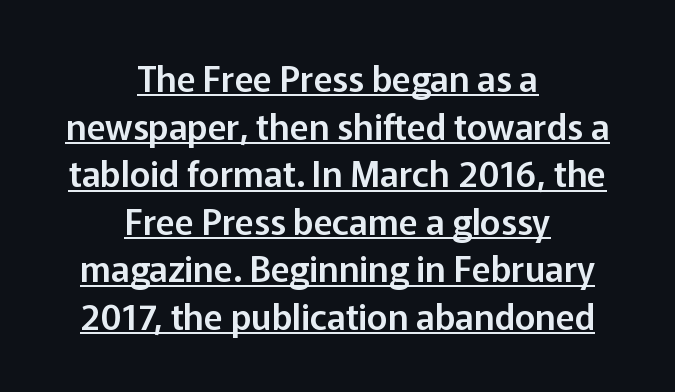
{"serif": "no", "italic": "no", "width": "normal", "stroke_contrast": "low", "x_height": "medium", "monospaced": "no", "underline": "yes", "align": "center", "line_spacing": "normal", "line_spacing_ratio": 1.36, "letter_spacing": "normal", "letter_spacing_em": 0.0, "glyph_px": 35}
